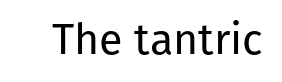
Q: Is the text bold? A: No.
Q: Is the text italic (slanted)? A: No, it is upright.
Q: Is the typeface a serif or a sans-serif typeface? A: Sans-serif.
Q: Is the text underlined? A: No.
Q: Is the spacing between letters normal or unusually wide? A: Normal.
Q: Width (condensed, normal, or wide)? A: Normal.
Q: Stroke contrast? A: Low.
Q: x-height? A: Medium.
Q: Monospaced? A: No.
